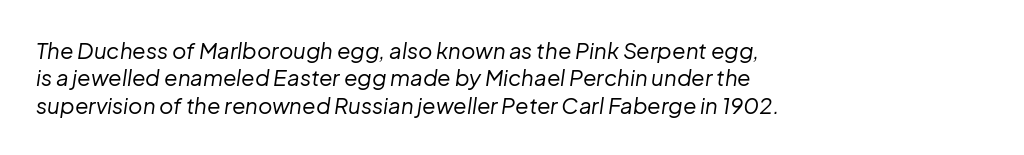
A bare baseline throughout the passage. Italic? Definitely — the glyphs are oblique. Horizontally, the lines are justified to the leading edge only. Weight: not bold — regular or lighter.
